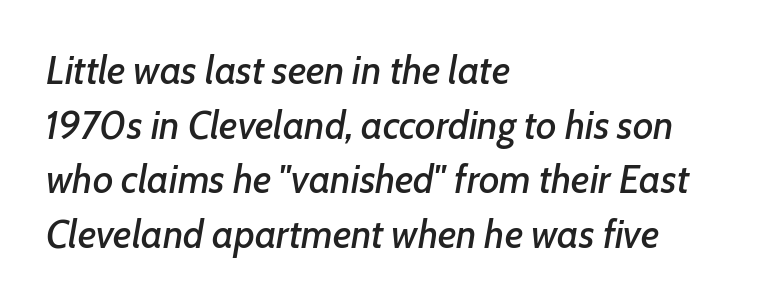
{"italic": "yes", "lean": "right", "slant_degrees": 7, "width": "normal", "stroke_contrast": "low", "x_height": "medium", "monospaced": "no", "underline": "no", "align": "left", "line_spacing": "normal", "line_spacing_ratio": 1.4, "letter_spacing": "normal", "letter_spacing_em": 0.0, "glyph_px": 39}
